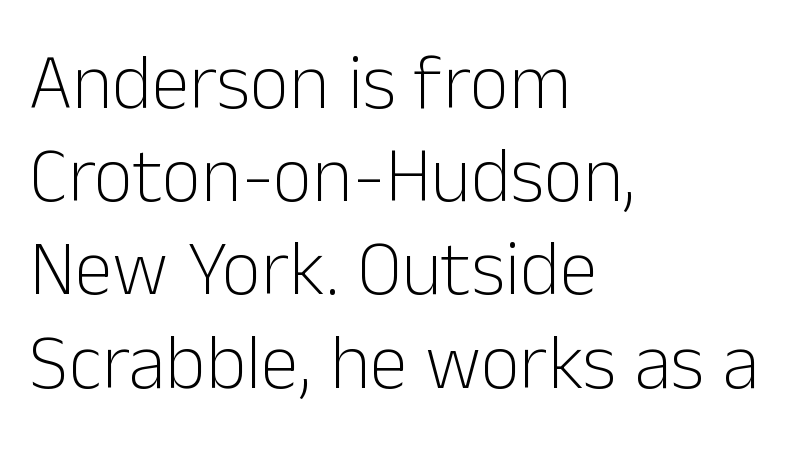
Q: Is the text bold? A: No.
Q: Is the text italic (slanted)? A: No, it is upright.
Q: Is the typeface a serif or a sans-serif typeface? A: Sans-serif.
Q: Is the text underlined? A: No.
Q: How is the paragraph aligned? A: Left-aligned.
Q: Is the spacing between letters normal or unusually wide? A: Normal.
Q: Width (condensed, normal, or wide)? A: Normal.
Q: Stroke contrast? A: Low.
Q: x-height? A: Medium.
Q: Monospaced? A: No.
